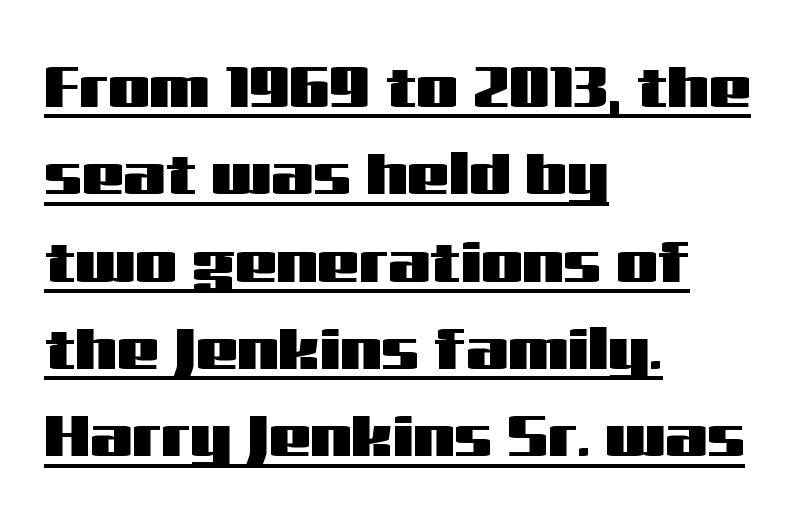
Q: Is the text italic (slanted)? A: No, it is upright.
Q: Is the typeface a serif or a sans-serif typeface? A: Sans-serif.
Q: Is the text underlined? A: Yes.
Q: How is the paragraph aligned? A: Left-aligned.
Q: Is the spacing between letters normal or unusually wide? A: Normal.
Q: Is the spacing between lines tight, normal or loose? A: Normal.
Q: Width (condensed, normal, or wide)? A: Wide.
Q: Stroke contrast? A: Medium.
Q: x-height? A: Medium.
Q: Monospaced? A: No.
